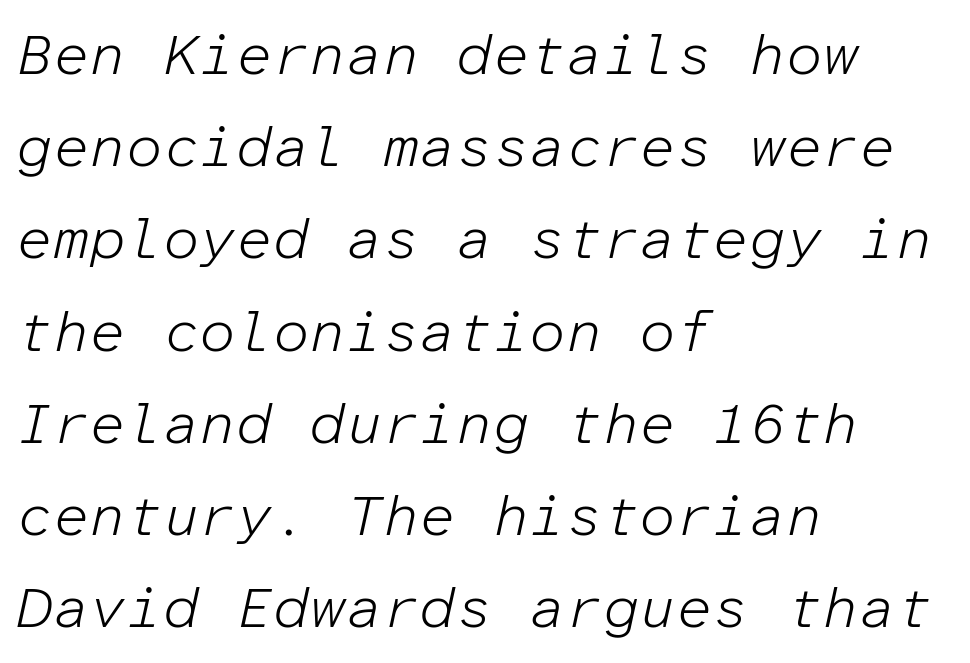
{"italic": "yes", "lean": "right", "slant_degrees": 12, "bold": "no", "weight": "light", "width": "normal", "stroke_contrast": "low", "x_height": "medium", "monospaced": "yes", "underline": "no", "align": "left", "line_spacing": "normal", "line_spacing_ratio": 1.59, "letter_spacing": "normal", "letter_spacing_em": 0.0, "glyph_px": 58}
